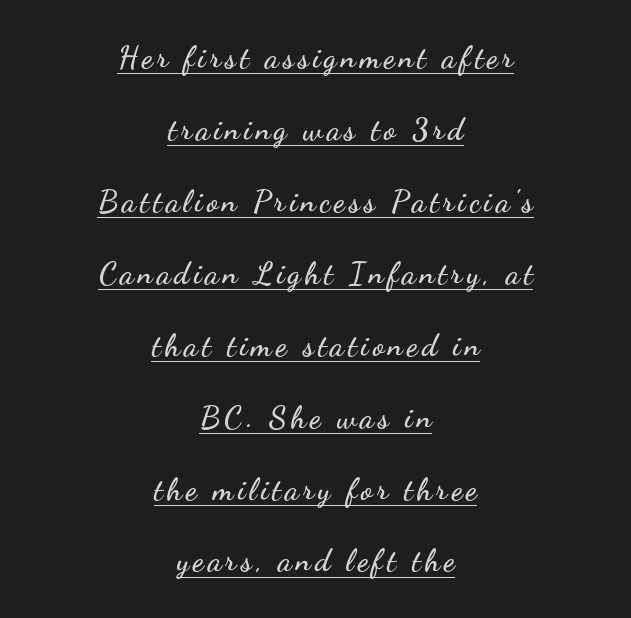
Q: Is the text italic (slanted)? A: Yes.
Q: Is the typeface a serif or a sans-serif typeface? A: Sans-serif.
Q: Is the text underlined? A: Yes.
Q: How is the paragraph aligned? A: Centered.
Q: Is the spacing between lines tight, normal or loose? A: Loose.
Q: Width (condensed, normal, or wide)? A: Wide.
Q: Stroke contrast? A: Low.
Q: x-height? A: Small.
Q: Monospaced? A: No.
